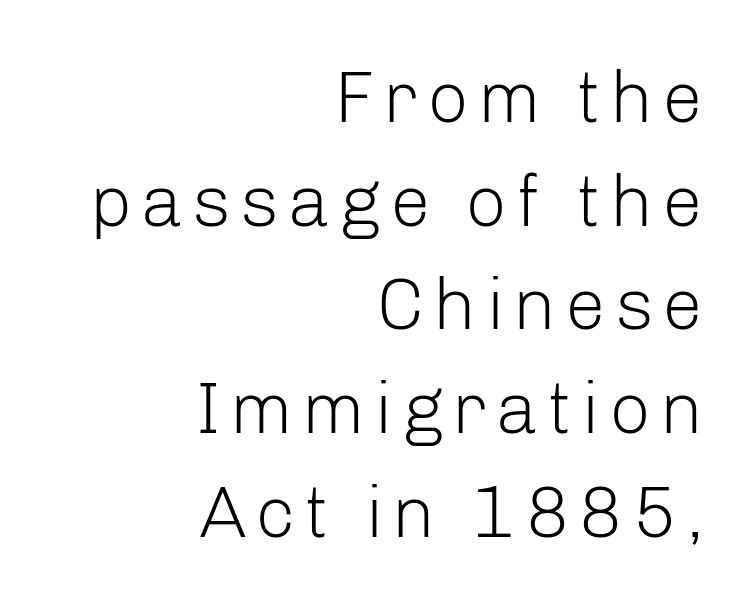
Each stroke keeps to a modest, everyday thickness or less. You could not count columns in this text — the font is proportionally spaced. Descenders are the only things crossing below the line. Examine the stroke ends and you'll find no serifs.
